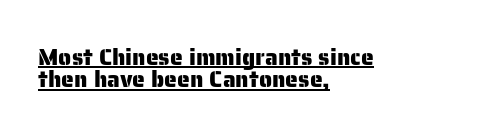
Q: Is the text italic (slanted)? A: No, it is upright.
Q: Is the text underlined? A: Yes.
Q: How is the paragraph aligned? A: Left-aligned.
Q: Is the spacing between letters normal or unusually wide? A: Normal.
Q: Is the spacing between lines tight, normal or loose? A: Tight.
